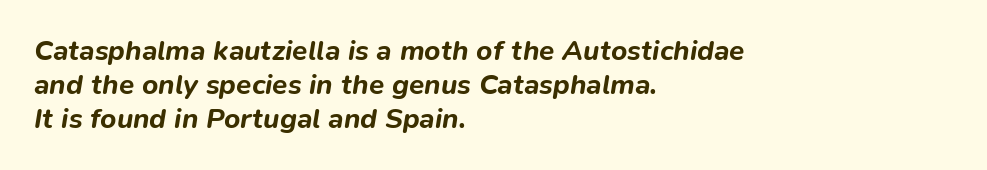
The image shows 28 px bold type, italic (leaning right); set left-aligned, line spacing 1.21x, normal letter spacing, not underlined; low stroke contrast and a medium x-height.
